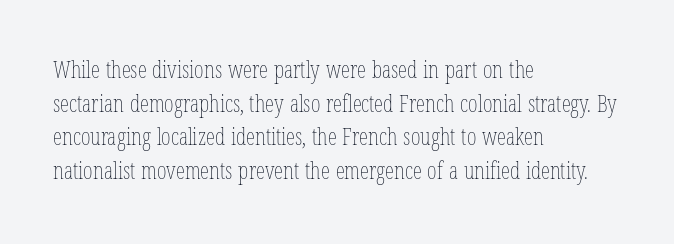
{"italic": "no", "bold": "no", "underline": "no", "align": "left", "line_spacing": "normal", "line_spacing_ratio": 1.46, "letter_spacing": "normal", "letter_spacing_em": 0.0, "glyph_px": 23}
